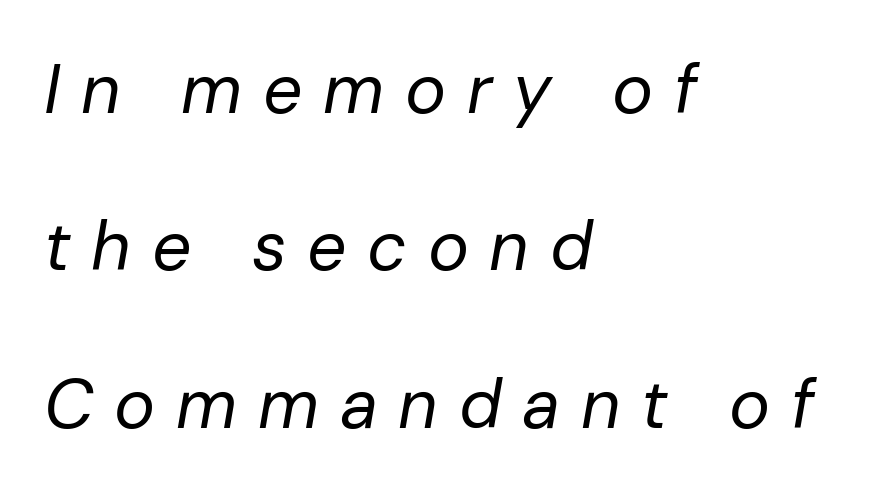
The image shows 69 px regular-weight type, italic (leaning right); set left-aligned, loose line spacing (2.28x), unusually wide letter spacing (+0.3 em), not underlined; low stroke contrast and a medium x-height.
